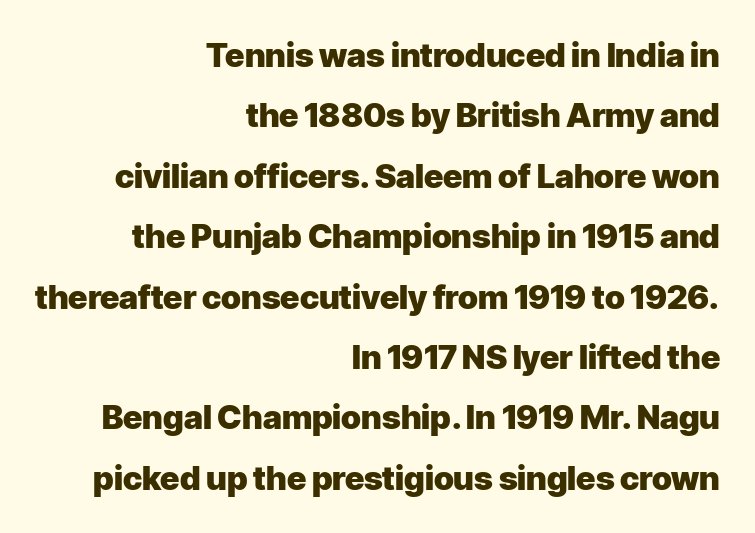
{"serif": "no", "italic": "no", "bold": "yes", "weight": "heavy", "width": "normal", "stroke_contrast": "low", "x_height": "medium", "monospaced": "no", "underline": "no", "align": "right", "line_spacing_ratio": 1.83, "letter_spacing": "normal", "letter_spacing_em": 0.0, "glyph_px": 33}
